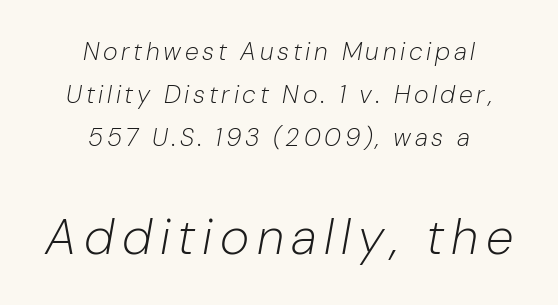
The image shows 50 px light type, italic (leaning right); set centered, line spacing 1.72x, not underlined; the second (bottom) block is 2.0x larger; low stroke contrast and a medium x-height.
